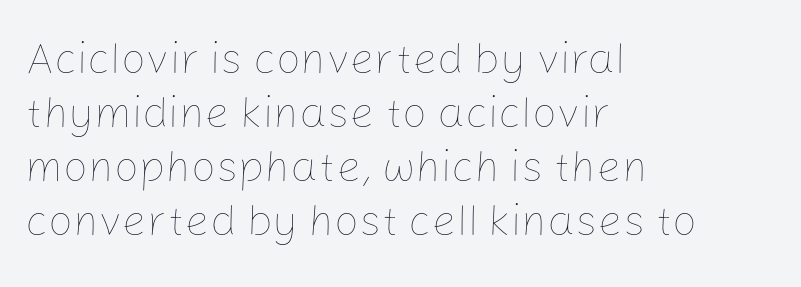
The image shows 44 px thin type, upright; set left-aligned, line spacing 1.23x, normal letter spacing, not underlined; low stroke contrast and a medium x-height.
